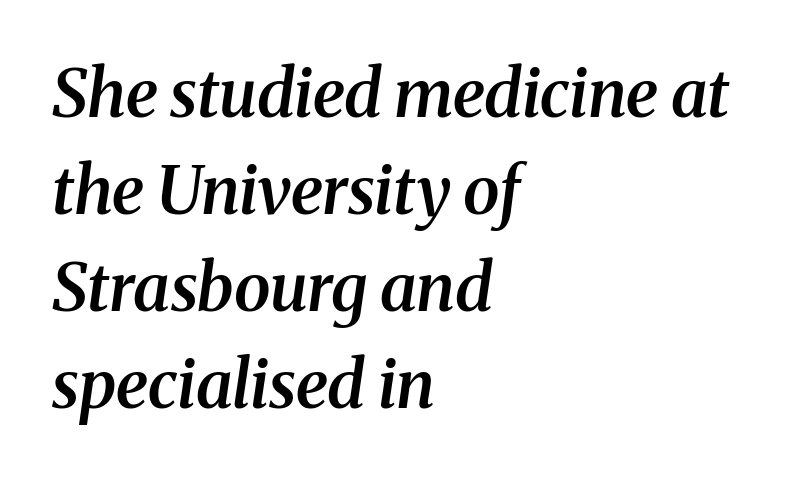
{"serif": "yes", "italic": "yes", "lean": "right", "slant_degrees": 8, "bold": "semi", "weight": "semibold", "width": "normal", "stroke_contrast": "medium", "x_height": "medium", "monospaced": "no", "underline": "no", "align": "left", "line_spacing": "normal", "line_spacing_ratio": 1.47, "letter_spacing": "normal", "letter_spacing_em": 0.0, "glyph_px": 66}
